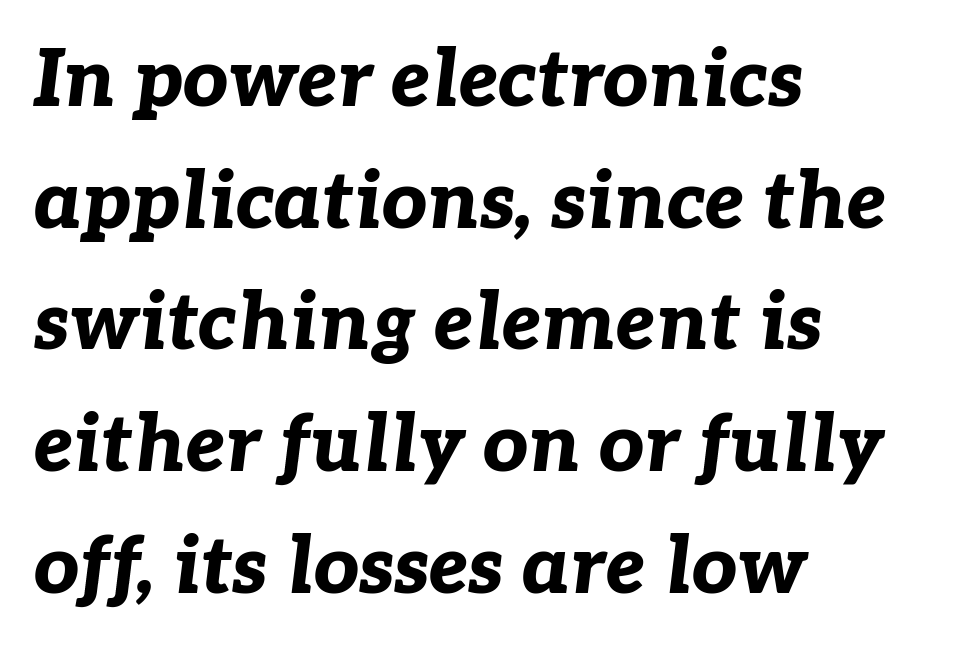
Q: Is the text bold? A: Yes.
Q: Is the text italic (slanted)? A: Yes, it leans right by about 7 degrees.
Q: Is the text underlined? A: No.
Q: How is the paragraph aligned? A: Left-aligned.
Q: Is the spacing between letters normal or unusually wide? A: Normal.
Q: Is the spacing between lines tight, normal or loose? A: Normal.
Q: Width (condensed, normal, or wide)? A: Normal.
Q: Stroke contrast? A: Low.
Q: x-height? A: Medium.
Q: Monospaced? A: No.
